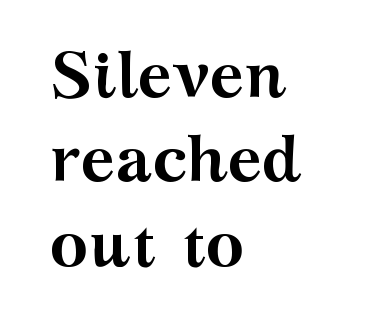
Each new line begins a customary step beneath the previous one. Each glyph is drawn with heavy, bold strokes. This rendering leaves character spacing at its baseline value. This rendering uses left alignment, leaving the right contour irregular.
